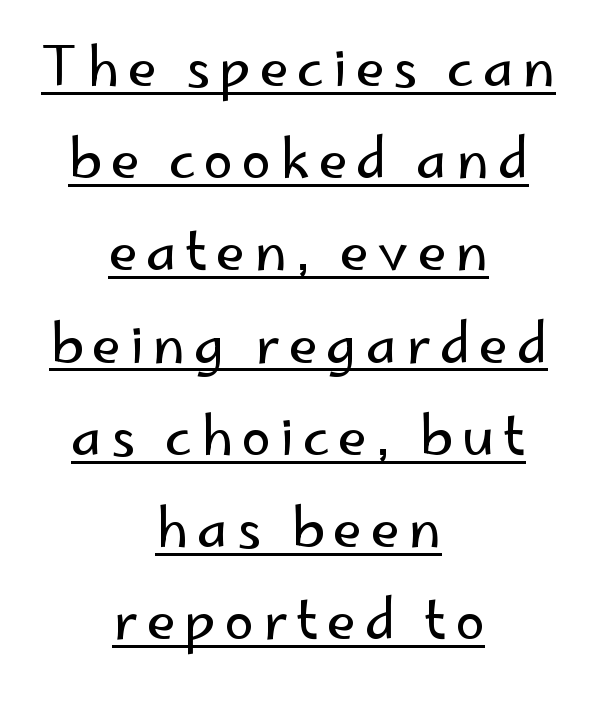
Q: Is the text bold? A: No.
Q: Is the text italic (slanted)? A: No, it is upright.
Q: Is the typeface a serif or a sans-serif typeface? A: Sans-serif.
Q: Is the text underlined? A: Yes.
Q: How is the paragraph aligned? A: Centered.
Q: Width (condensed, normal, or wide)? A: Normal.
Q: Stroke contrast? A: Low.
Q: x-height? A: Small.
Q: Monospaced? A: No.
